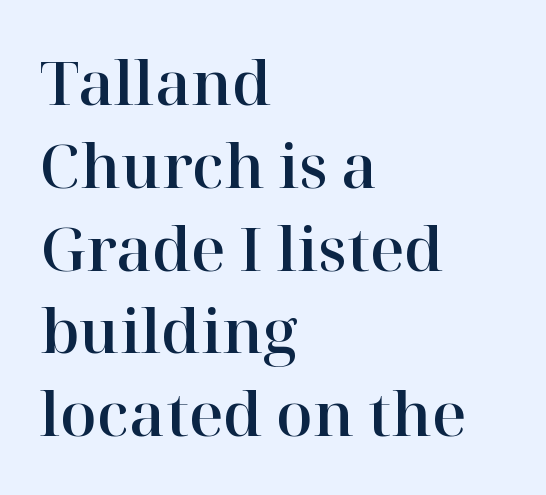
Q: Is the text italic (slanted)? A: No, it is upright.
Q: Is the typeface a serif or a sans-serif typeface? A: Serif.
Q: Is the text underlined? A: No.
Q: How is the paragraph aligned? A: Left-aligned.
Q: Is the spacing between letters normal or unusually wide? A: Normal.
Q: Is the spacing between lines tight, normal or loose? A: Normal.
Q: Width (condensed, normal, or wide)? A: Normal.
Q: Stroke contrast? A: High.
Q: x-height? A: Medium.
Q: Monospaced? A: No.
